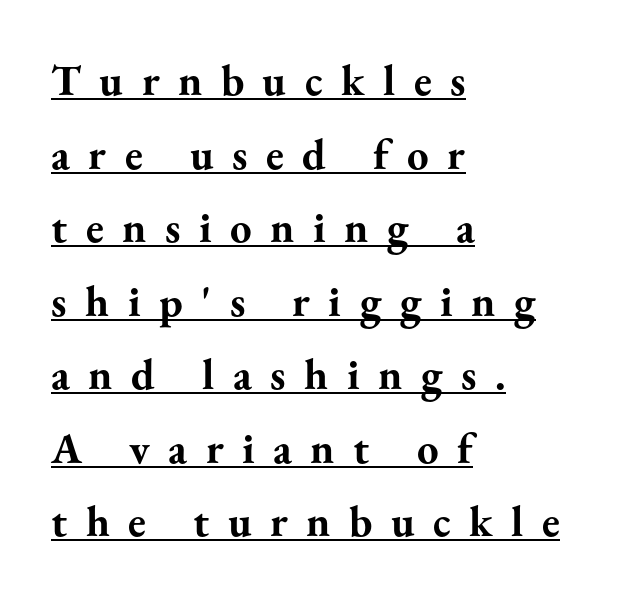
{"serif": "yes", "italic": "no", "bold": "yes", "weight": "bold", "width": "normal", "stroke_contrast": "medium", "x_height": "small", "monospaced": "no", "underline": "yes", "align": "left", "line_spacing_ratio": 1.71, "letter_spacing": "wide", "letter_spacing_em": 0.43, "glyph_px": 43}
